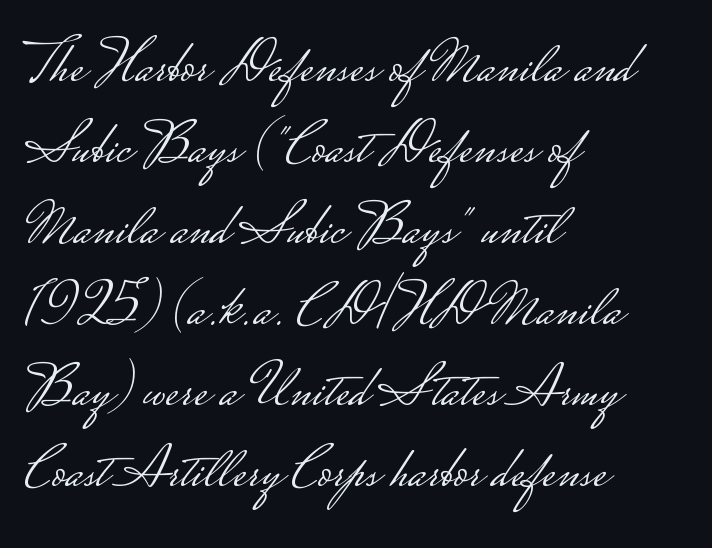
The image shows 60 px light, wide sans-serif type; set left-aligned, normal line spacing (1.35x), normal letter spacing, not underlined; low stroke contrast.
